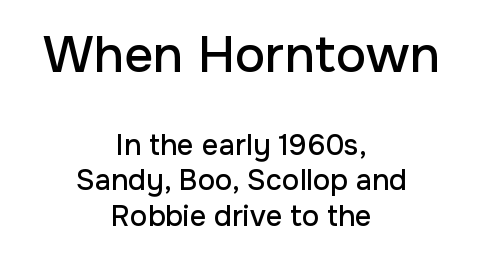
{"serif": "no", "italic": "no", "width": "normal", "stroke_contrast": "low", "x_height": "medium", "monospaced": "no", "underline": "no", "align": "center", "line_spacing_ratio": 1.23, "letter_spacing": "normal", "letter_spacing_em": 0.0, "larger_block": "first", "size_ratio": 1.76, "glyph_px": 51}
